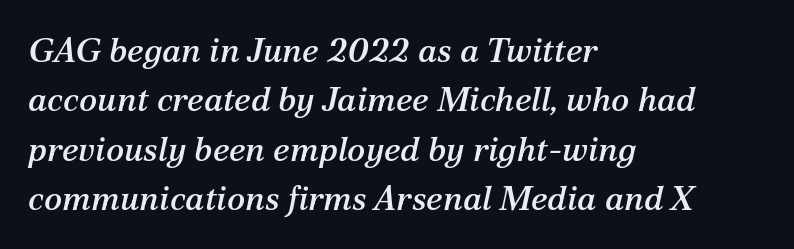
The foot of each line stays bare and open. The letters are slanted; this is an italic face. Honestly, the row spacing looks completely unremarkable. Note: serifs present on the glyphs.
